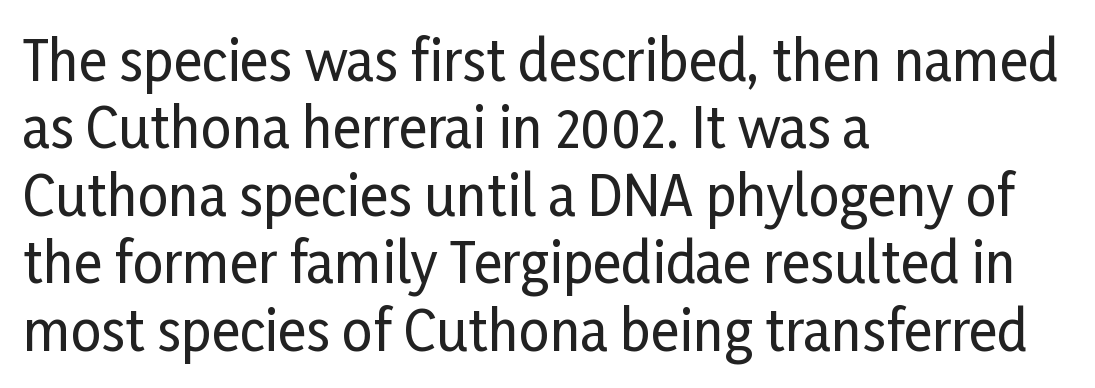
If you measured baseline to baseline, you'd find a middling distance. This rendering leaves character spacing at its baseline value. The rag falls on the right side of this text block. Letters rest on an invisible, unmarked baseline. Posture: upright roman. In terms of letterform style, serifs are entirely absent.
